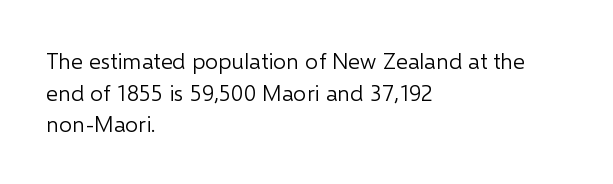
Q: Is the text bold? A: No.
Q: Is the text italic (slanted)? A: No, it is upright.
Q: Is the text underlined? A: No.
Q: How is the paragraph aligned? A: Left-aligned.
Q: Is the spacing between letters normal or unusually wide? A: Normal.
Q: Is the spacing between lines tight, normal or loose? A: Normal.
